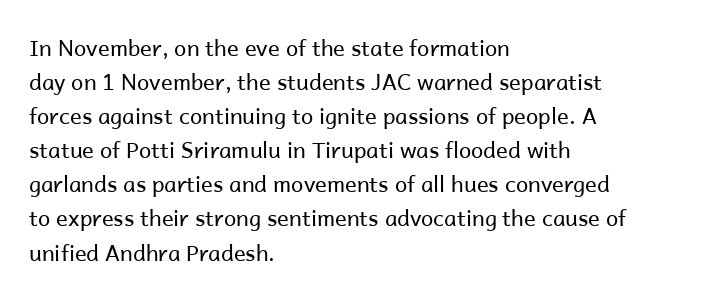
Q: Is the text bold? A: No.
Q: Is the text italic (slanted)? A: No, it is upright.
Q: Is the text underlined? A: No.
Q: How is the paragraph aligned? A: Left-aligned.
Q: Is the spacing between letters normal or unusually wide? A: Normal.
Q: Is the spacing between lines tight, normal or loose? A: Normal.
